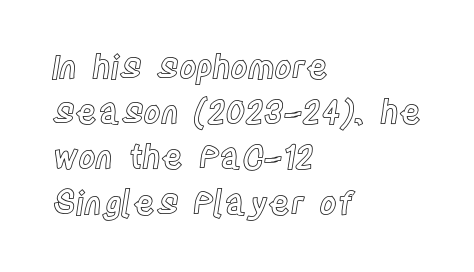
{"width": "condensed", "x_height": "large", "monospaced": "no", "underline": "no", "align": "left", "line_spacing": "normal", "line_spacing_ratio": 1.37, "letter_spacing": "normal", "letter_spacing_em": 0.0, "glyph_px": 33}
